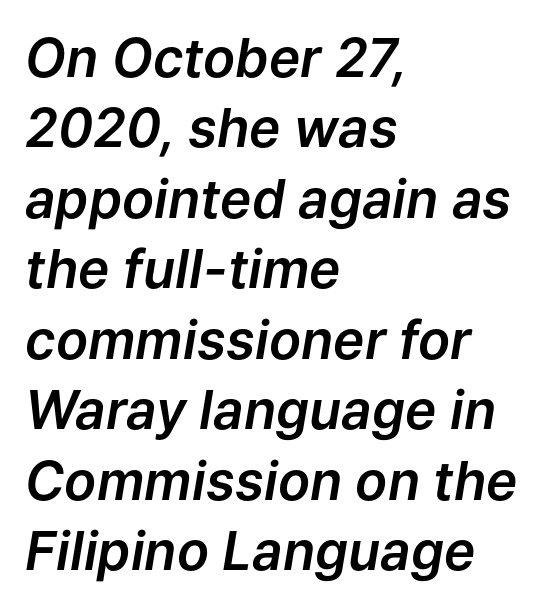
Observe the lean: these are italic letterforms. Glance below the letters and you will spot only blank space. The letters advance in unequal steps, a hallmark of proportional type. Short note: letters normally spaced. Line spacing here is normal. Alignment: flush left.
